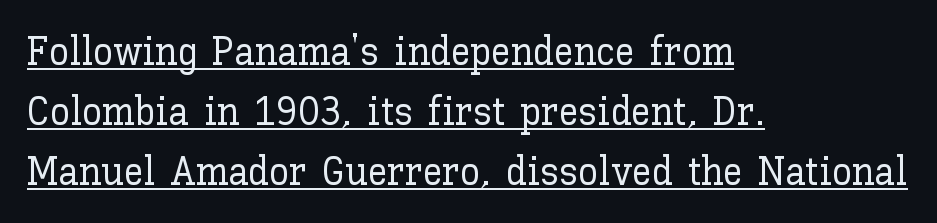
{"italic": "no", "width": "normal", "stroke_contrast": "low", "x_height": "medium", "monospaced": "no", "underline": "yes", "align": "left", "line_spacing": "normal", "line_spacing_ratio": 1.5, "letter_spacing": "normal", "letter_spacing_em": 0.0, "glyph_px": 40}
